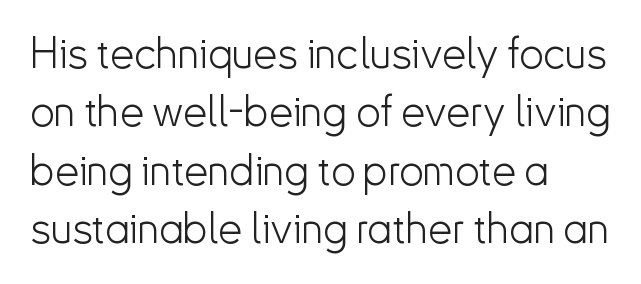
In terms of letterform style, serifs are entirely absent. Do the characters align in a grid? No, the font is proportional. Stroke thickness stays within the range of a standard reading face or lighter. Words float on clear page, feet unadorned. Nothing unusual about the tracking: characters are spaced as the font intends. The setting favours the left margin, as ordinary paragraphs usually do.
